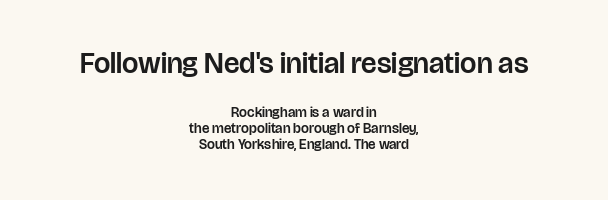
{"serif": "no", "italic": "no", "width": "normal", "stroke_contrast": "low", "x_height": "large", "monospaced": "no", "underline": "no", "align": "center", "line_spacing_ratio": 1.16, "letter_spacing": "normal", "letter_spacing_em": 0.0, "larger_block": "first", "size_ratio": 2.07, "glyph_px": 29}
